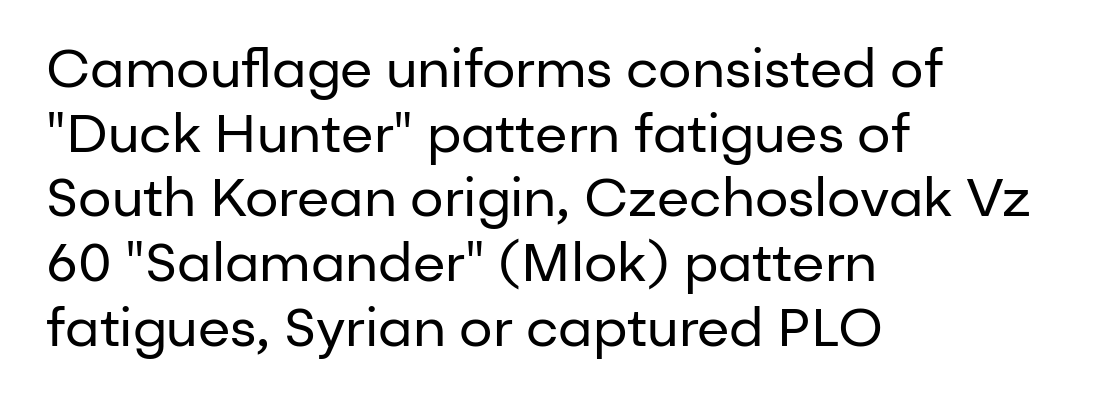
Ordinary non-slanted type is in use. The text was rendered using a sans face with plain stroke endings. The words here are not underlined. Caption: standard tracking, unaltered.
